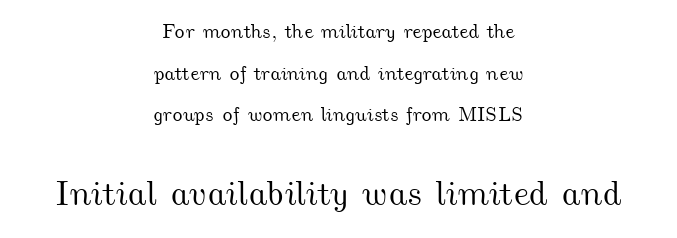
The image shows 35 px wide type; set centered, loose line spacing (2.08x), normal letter spacing, not underlined; the second (bottom) block is 1.75x larger; medium stroke contrast and a small x-height.
